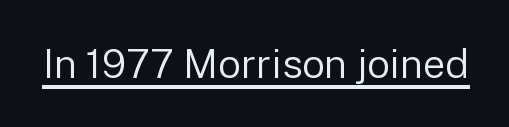
Nobody touched the tracking dial on this one. The axis of the letterforms is exactly vertical. This sample uses a sans-serif face. A baseline rule has been typeset under these characters. A typesetter would call this proportional, since set widths differ per character. The typesetting does not lean heavy: it is not bold.
